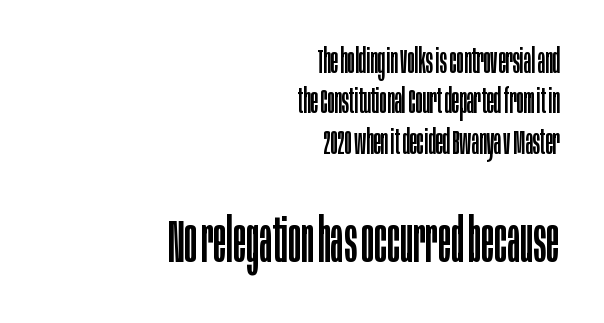
{"serif": "no", "italic": "no", "bold": "no", "weight": "regular", "width": "condensed", "stroke_contrast": "low", "x_height": "large", "monospaced": "no", "underline": "no", "align": "right", "line_spacing_ratio": 1.19, "letter_spacing": "normal", "letter_spacing_em": 0.0, "larger_block": "second", "size_ratio": 1.76, "glyph_px": 60}
